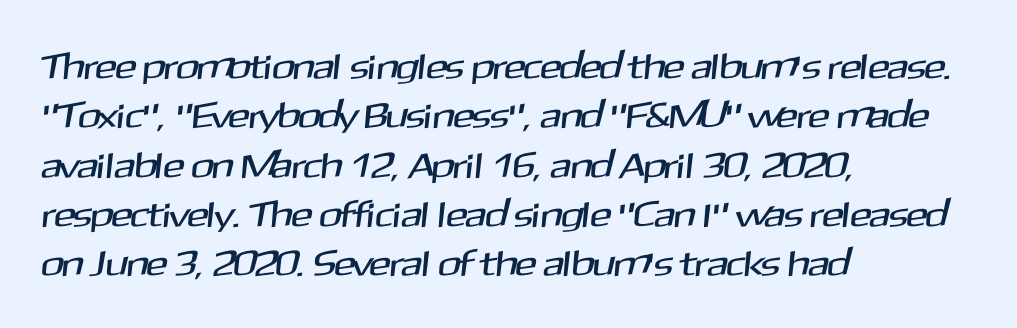
Q: Is the typeface a serif or a sans-serif typeface? A: Sans-serif.
Q: Is the text underlined? A: No.
Q: How is the paragraph aligned? A: Left-aligned.
Q: Is the spacing between letters normal or unusually wide? A: Normal.
Q: Is the spacing between lines tight, normal or loose? A: Normal.
Q: Width (condensed, normal, or wide)? A: Normal.
Q: Stroke contrast? A: Medium.
Q: x-height? A: Medium.
Q: Monospaced? A: No.
